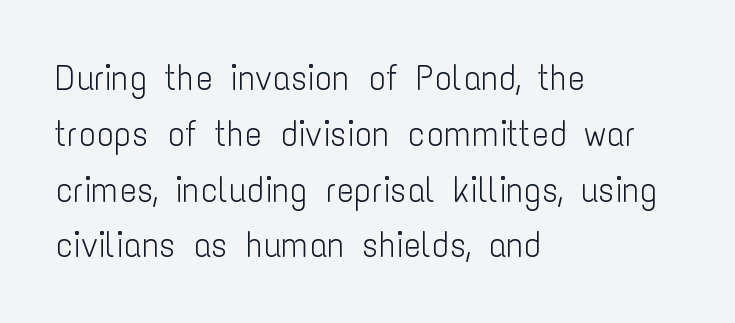
Q: Is the text bold? A: No.
Q: Is the text italic (slanted)? A: No, it is upright.
Q: Is the typeface a serif or a sans-serif typeface? A: Sans-serif.
Q: Is the text underlined? A: No.
Q: How is the paragraph aligned? A: Left-aligned.
Q: Is the spacing between letters normal or unusually wide? A: Normal.
Q: Is the spacing between lines tight, normal or loose? A: Normal.
Q: Width (condensed, normal, or wide)? A: Condensed.
Q: Stroke contrast? A: Low.
Q: x-height? A: Medium.
Q: Monospaced? A: No.
